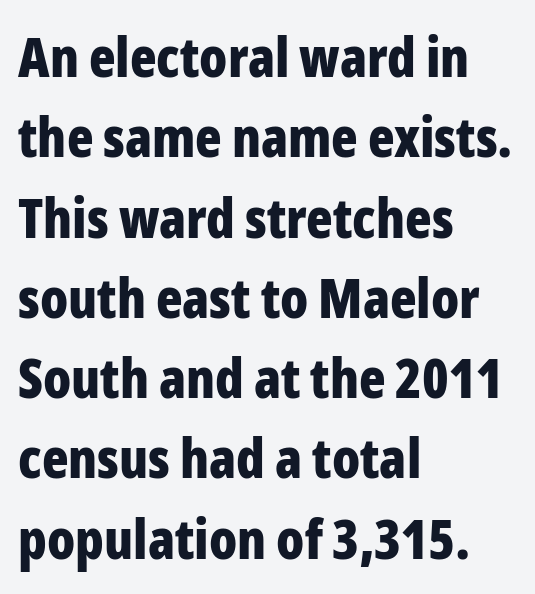
Q: Is the text bold? A: Yes.
Q: Is the text italic (slanted)? A: No, it is upright.
Q: Is the typeface a serif or a sans-serif typeface? A: Sans-serif.
Q: Is the text underlined? A: No.
Q: How is the paragraph aligned? A: Left-aligned.
Q: Is the spacing between letters normal or unusually wide? A: Normal.
Q: Is the spacing between lines tight, normal or loose? A: Normal.
Q: Width (condensed, normal, or wide)? A: Condensed.
Q: Stroke contrast? A: Low.
Q: x-height? A: Medium.
Q: Monospaced? A: No.
